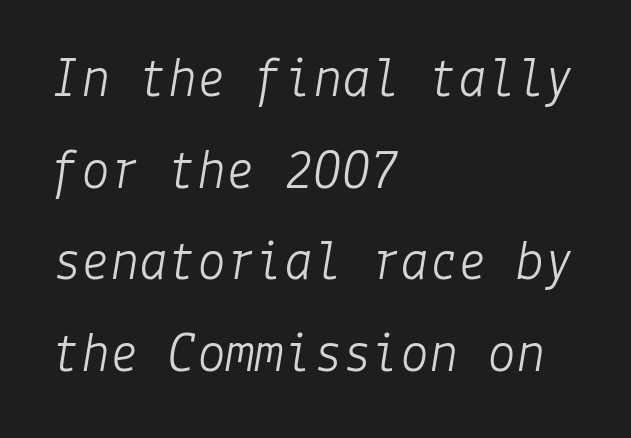
{"italic": "yes", "lean": "right", "slant_degrees": 9, "bold": "no", "weight": "light", "width": "normal", "stroke_contrast": "low", "x_height": "medium", "underline": "no", "align": "left", "line_spacing": "normal", "line_spacing_ratio": 1.58, "letter_spacing": "normal", "letter_spacing_em": 0.0, "glyph_px": 58}
